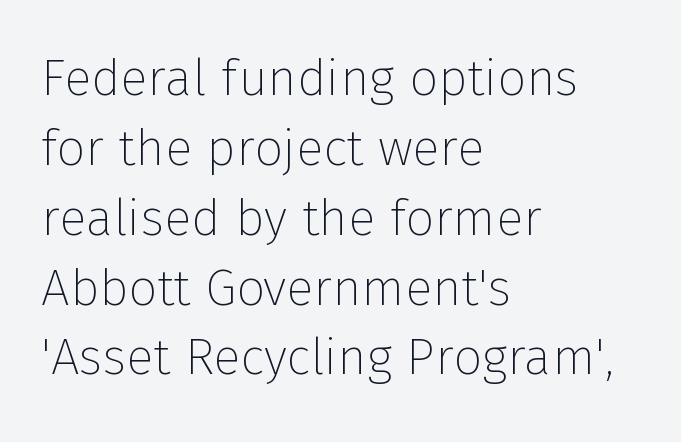
Spacing verdict: proportional, widths tailored to each character. Visually the block forms a straight wall on the left and a jagged coastline on the right. Nope, no serifs anywhere on these letters. Students, note that the glyphs here touch the page at normal intervals. Reading down the column, the eye jumps a familiar distance to each next line. The typeface has the unassuming heft of standard copy or less.
